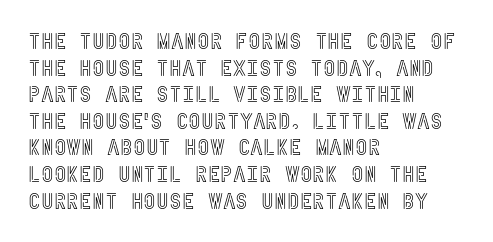
A student would call this left alignment; a typographer would say flush left, rag right. Nobody touched the tracking dial on this one. Tall strokes in this sample are plumb rather than angled. Descenders are the only things crossing below the line.
